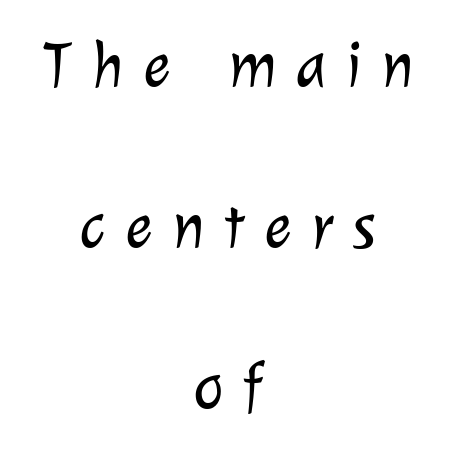
Q: Is the text bold? A: No.
Q: Is the typeface a serif or a sans-serif typeface? A: Sans-serif.
Q: Is the text underlined? A: No.
Q: How is the paragraph aligned? A: Centered.
Q: Is the spacing between letters normal or unusually wide? A: Unusually wide.
Q: Is the spacing between lines tight, normal or loose? A: Loose.
Q: Width (condensed, normal, or wide)? A: Normal.
Q: Stroke contrast? A: Low.
Q: x-height? A: Medium.
Q: Monospaced? A: No.
